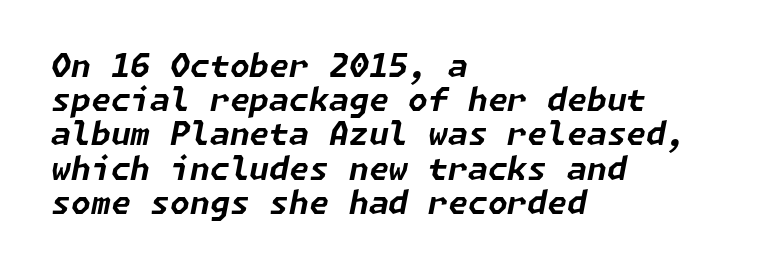
{"italic": "yes", "lean": "right", "slant_degrees": 11, "bold": "yes", "weight": "bold", "width": "normal", "stroke_contrast": "low", "x_height": "medium", "underline": "no", "align": "left", "line_spacing": "tight", "line_spacing_ratio": 1.07, "letter_spacing": "normal", "letter_spacing_em": 0.0, "glyph_px": 32}
